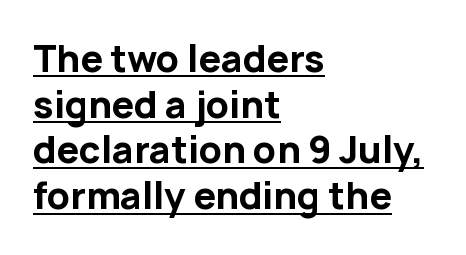
The face used here is proportionally spaced, like ordinary book or web type. In terms of weight, the rendering is a true, heavy bold. Looks like someone drew a line under every word here. Whoever set this chose a conventional vertical rhythm. Grotesque or geometric, the face here clearly has no serifs.
